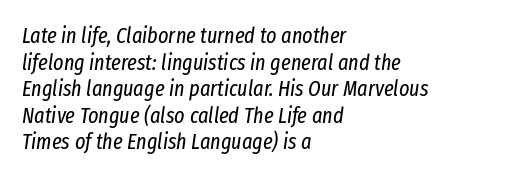
The image shows 22 px text type, italic (leaning right); set left-aligned, line spacing 1.21x, normal letter spacing, not underlined.
